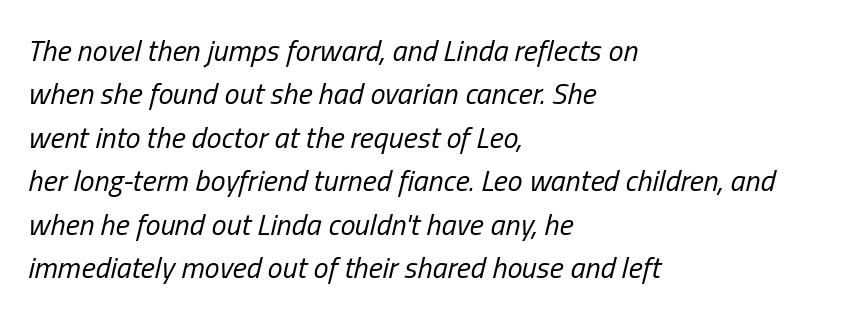
{"italic": "yes", "lean": "right", "slant_degrees": 13, "bold": "no", "weight": "regular", "width": "condensed", "stroke_contrast": "low", "x_height": "medium", "monospaced": "no", "underline": "no", "align": "left", "line_spacing": "normal", "line_spacing_ratio": 1.45, "letter_spacing": "normal", "letter_spacing_em": 0.0, "glyph_px": 30}
